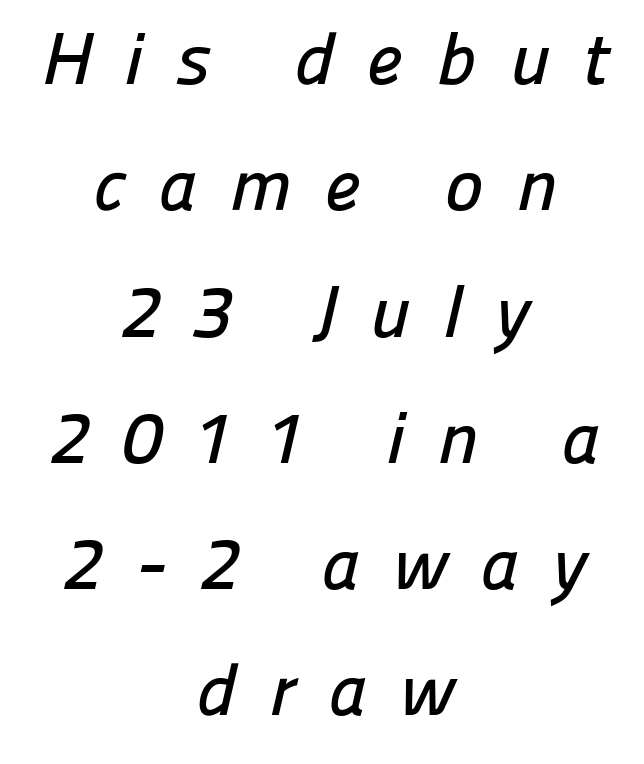
The whitespace from short lines is split evenly between both sides. Do the characters align in a grid? No, the font is proportional. What kind of face is this? One without serifs — a sans. The letters are spread apart with noticeably loose tracking.
